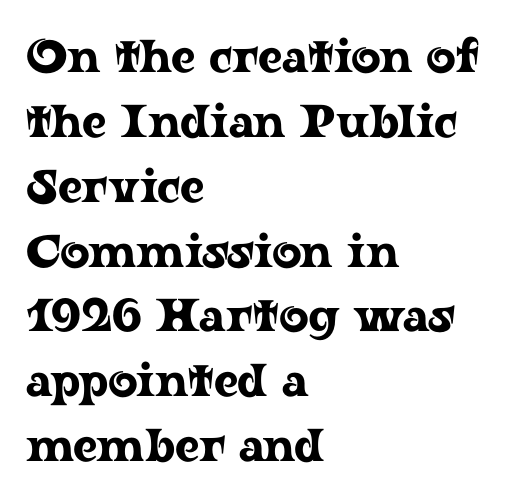
Clear beneath every line of the passage. Is this a fixed-width face? No — the glyphs have proportional, varying widths. Observe the serifs anchoring each vertical stroke in this sample. The passage shown has conventional tracking throughout. The specimen reads as upright at a glance.
